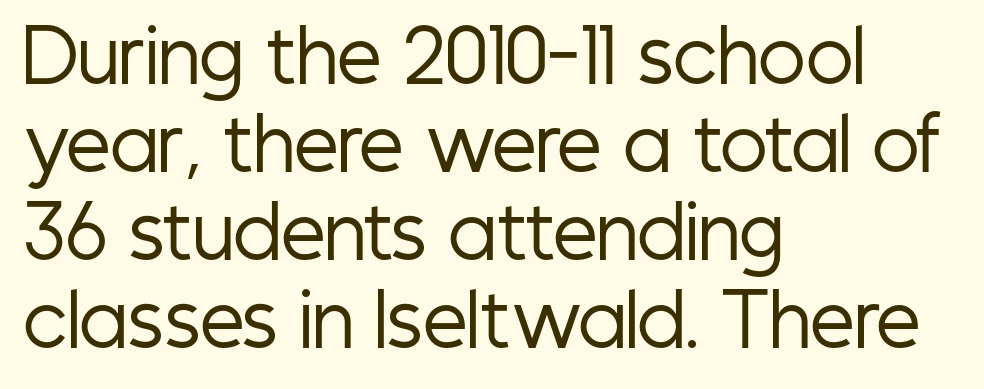
Q: Is the text bold? A: No.
Q: Is the text italic (slanted)? A: No, it is upright.
Q: Is the typeface a serif or a sans-serif typeface? A: Sans-serif.
Q: Is the text underlined? A: No.
Q: How is the paragraph aligned? A: Left-aligned.
Q: Is the spacing between letters normal or unusually wide? A: Normal.
Q: Width (condensed, normal, or wide)? A: Condensed.
Q: Stroke contrast? A: Low.
Q: x-height? A: Medium.
Q: Monospaced? A: No.
